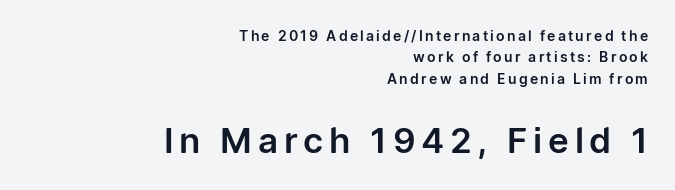
Q: Is the text italic (slanted)? A: No, it is upright.
Q: Is the typeface a serif or a sans-serif typeface? A: Sans-serif.
Q: Is the text underlined? A: No.
Q: How is the paragraph aligned? A: Right-aligned.
Q: Is the spacing between lines tight, normal or loose? A: Normal.
Q: Which block of text is set in a larger size, the first (top) or the second (bottom)? A: The second (bottom) one.
Q: Width (condensed, normal, or wide)? A: Normal.
Q: Stroke contrast? A: Low.
Q: x-height? A: Medium.
Q: Monospaced? A: No.
